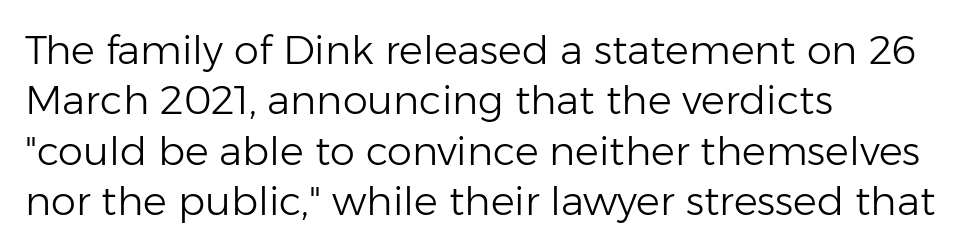
Casual observation: everything's shoved over to the left. Each letter's strokes conclude bluntly, with no projecting serifs. This sample has the flowing, uneven cadence of proportional lettering. Regular leading. Default kerning and tracking; the words read as compact shapes. If you drew a line through each stem, it would be perfectly vertical.
